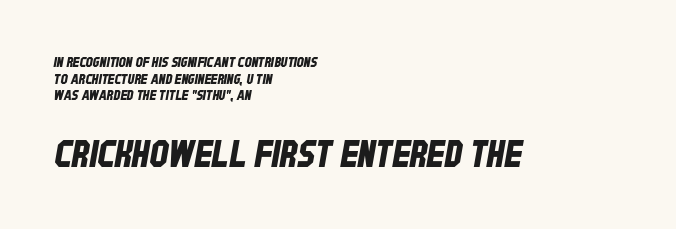
The image shows 37 px condensed sans-serif type; set left-aligned, line spacing 1.18x, normal letter spacing, not underlined; the second (bottom) block is 2.64x larger; low stroke contrast and a large x-height.
